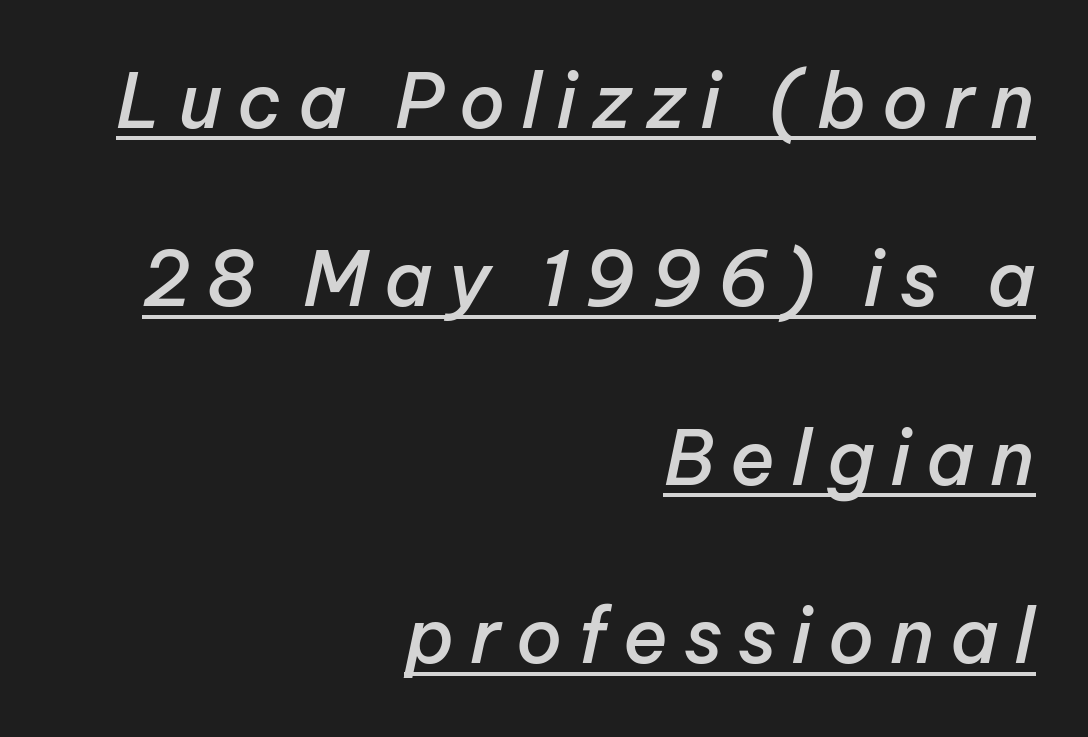
{"italic": "yes", "lean": "right", "slant_degrees": 12, "bold": "semi", "weight": "semibold", "width": "normal", "stroke_contrast": "low", "x_height": "medium", "monospaced": "no", "underline": "yes", "align": "right", "line_spacing": "loose", "line_spacing_ratio": 2.38, "letter_spacing": "wide", "letter_spacing_em": 0.21, "glyph_px": 75}
